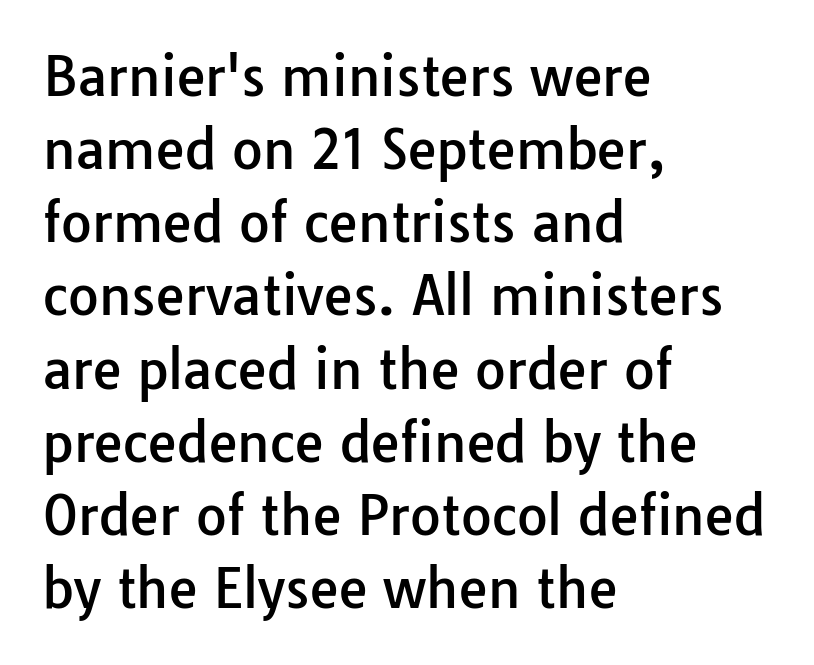
Default kerning and tracking; the words read as compact shapes. Horizontal bands of white between lines are of average thickness. Letterform terminals end flat and unadorned throughout the passage. Descenders are the only things crossing below the line.
